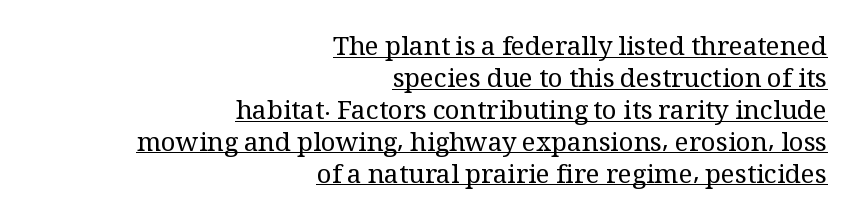
Q: Is the text bold? A: No.
Q: Is the text italic (slanted)? A: No, it is upright.
Q: Is the text underlined? A: Yes.
Q: How is the paragraph aligned? A: Right-aligned.
Q: Is the spacing between letters normal or unusually wide? A: Normal.
